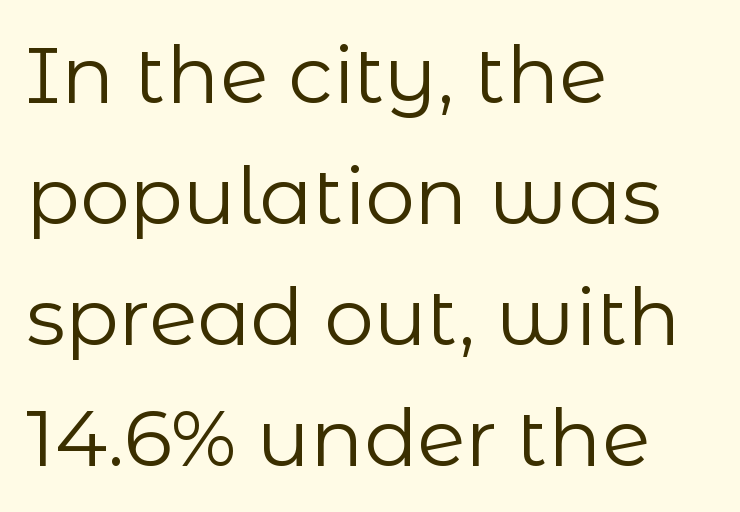
Q: Is the text bold? A: No.
Q: Is the text italic (slanted)? A: No, it is upright.
Q: Is the typeface a serif or a sans-serif typeface? A: Sans-serif.
Q: Is the text underlined? A: No.
Q: How is the paragraph aligned? A: Left-aligned.
Q: Is the spacing between letters normal or unusually wide? A: Normal.
Q: Is the spacing between lines tight, normal or loose? A: Normal.
Q: Width (condensed, normal, or wide)? A: Normal.
Q: Stroke contrast? A: Low.
Q: x-height? A: Medium.
Q: Monospaced? A: No.
